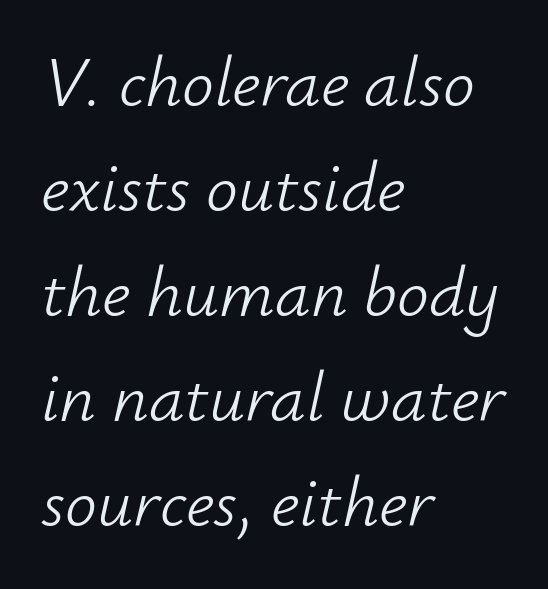
{"italic": "yes", "lean": "right", "slant_degrees": 12, "bold": "no", "weight": "light", "width": "normal", "stroke_contrast": "low", "x_height": "small", "monospaced": "no", "underline": "no", "align": "left", "line_spacing": "normal", "line_spacing_ratio": 1.48, "letter_spacing": "normal", "letter_spacing_em": 0.0, "glyph_px": 71}
